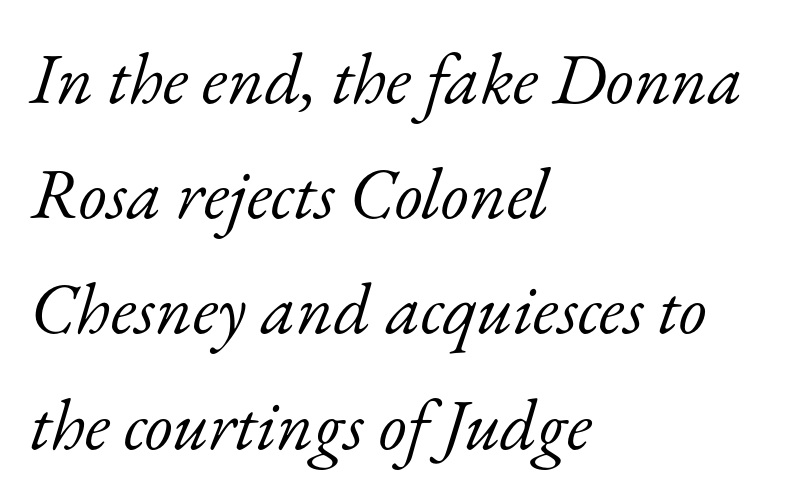
The image shows 72 px light serif type, italic (leaning right); set left-aligned, normal line spacing (1.6x), normal letter spacing, not underlined; low stroke contrast and a small x-height.
